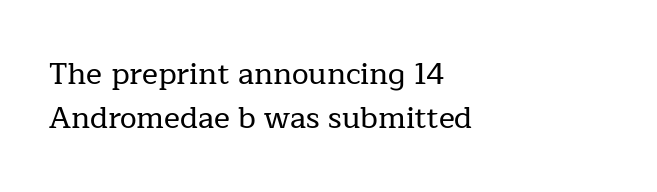
The image shows 30 px serif type, upright; set left-aligned, normal line spacing (1.46x), normal letter spacing, not underlined; low stroke contrast and a medium x-height.
